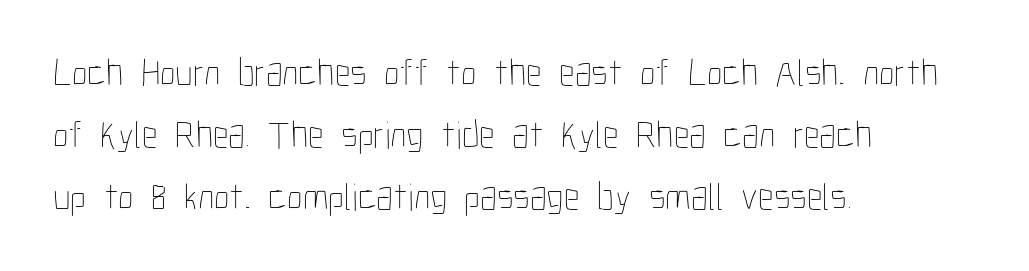
Q: Is the text bold? A: No.
Q: Is the text italic (slanted)? A: No, it is upright.
Q: Is the text underlined? A: No.
Q: How is the paragraph aligned? A: Left-aligned.
Q: Is the spacing between letters normal or unusually wide? A: Normal.
Q: Is the spacing between lines tight, normal or loose? A: Normal.
Q: Width (condensed, normal, or wide)? A: Condensed.
Q: Stroke contrast? A: Low.
Q: x-height? A: Medium.
Q: Monospaced? A: No.
